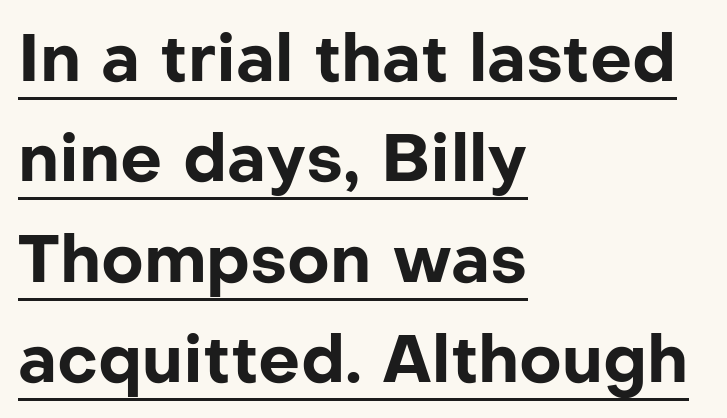
{"serif": "no", "italic": "no", "bold": "yes", "weight": "bold", "width": "normal", "stroke_contrast": "low", "x_height": "medium", "monospaced": "no", "underline": "yes", "align": "left", "line_spacing": "normal", "line_spacing_ratio": 1.52, "letter_spacing": "normal", "letter_spacing_em": 0.0, "glyph_px": 66}
